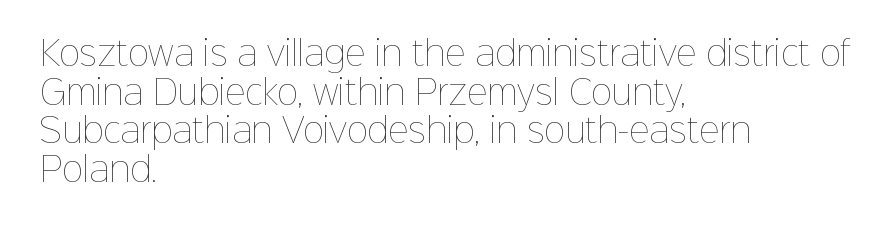
Q: Is the text bold? A: No.
Q: Is the text italic (slanted)? A: No, it is upright.
Q: Is the text underlined? A: No.
Q: How is the paragraph aligned? A: Left-aligned.
Q: Is the spacing between letters normal or unusually wide? A: Normal.
Q: Width (condensed, normal, or wide)? A: Normal.
Q: Stroke contrast? A: Low.
Q: x-height? A: Medium.
Q: Monospaced? A: No.
